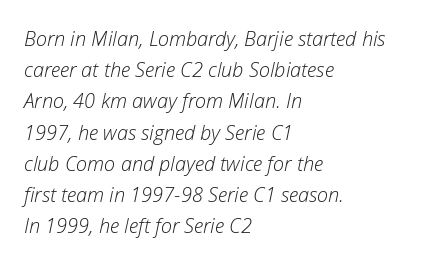
The image shows 20 px text type, italic (leaning right); set left-aligned, normal line spacing (1.56x), normal letter spacing, not underlined.
